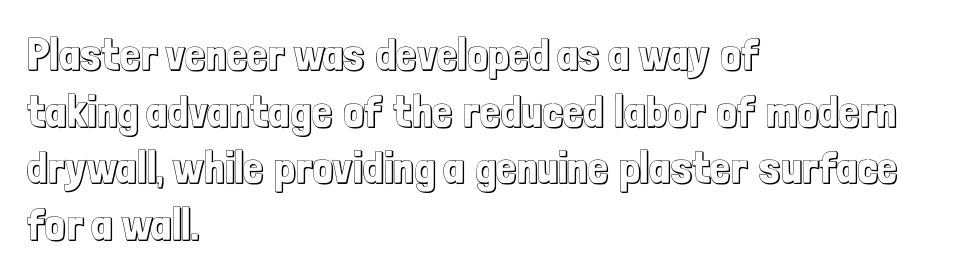
Q: Is the text italic (slanted)? A: No, it is upright.
Q: Is the text underlined? A: No.
Q: How is the paragraph aligned? A: Left-aligned.
Q: Is the spacing between letters normal or unusually wide? A: Normal.
Q: Is the spacing between lines tight, normal or loose? A: Normal.
Q: Width (condensed, normal, or wide)? A: Condensed.
Q: x-height? A: Medium.
Q: Monospaced? A: No.
